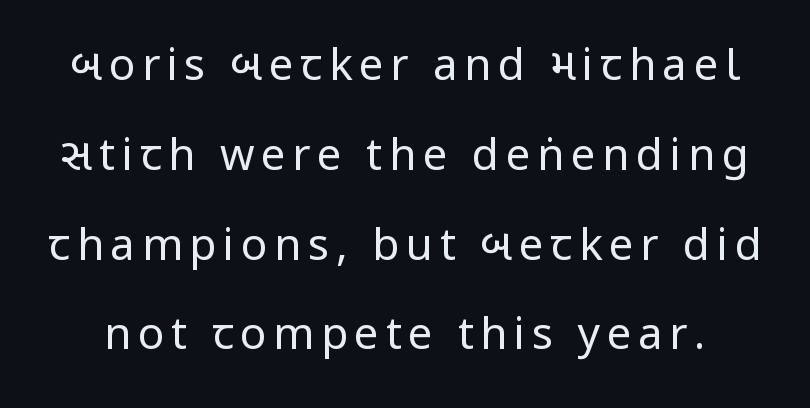
The image shows 44 px regular-weight, condensed sans-serif type, upright; set loose line spacing (2.04x), not underlined; low stroke contrast.
